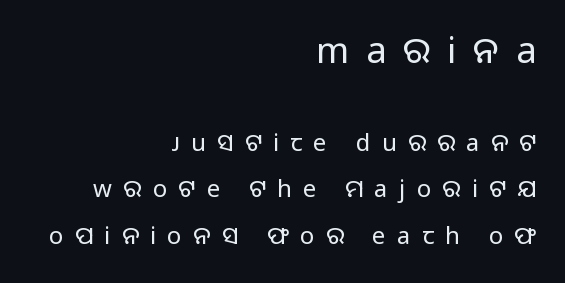
The image shows 36 px regular-weight sans-serif type, upright; set right-aligned, loose line spacing (1.94x), unusually wide letter spacing (+0.47 em), not underlined; the first (top) block is 1.5x larger; low stroke contrast and a medium x-height.
